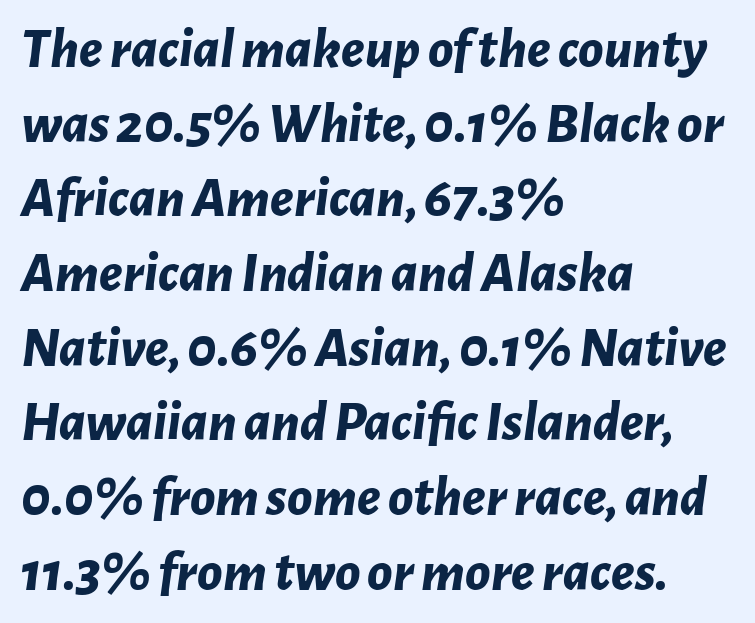
The image shows 57 px bold type, italic (leaning right); set left-aligned, normal line spacing (1.31x), normal letter spacing, not underlined; low stroke contrast and a medium x-height.
